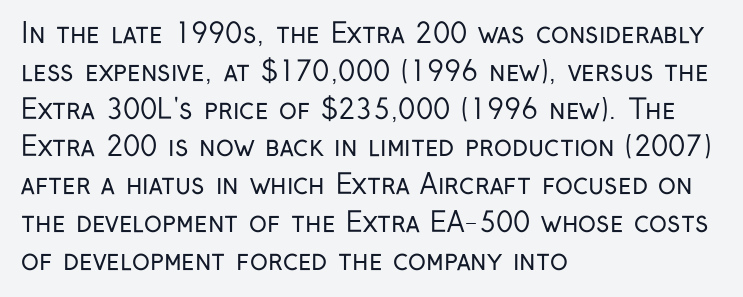
The image shows 27 px text type, upright; set left-aligned, normal line spacing (1.4x), normal letter spacing, not underlined.
